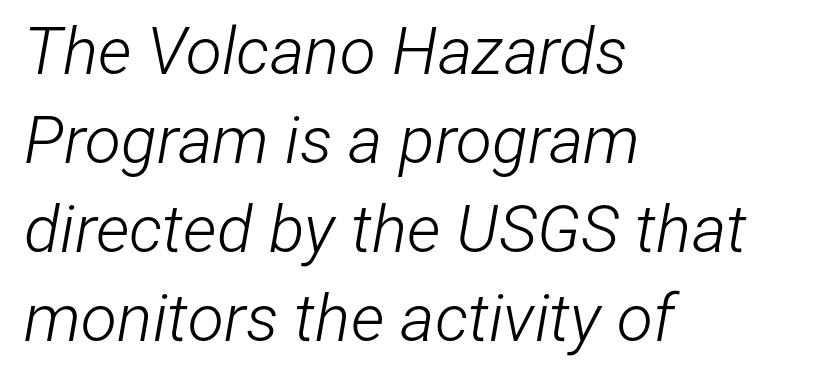
The image shows 66 px light, condensed type, italic (leaning right); set left-aligned, normal line spacing (1.35x), normal letter spacing, not underlined; low stroke contrast and a medium x-height.
